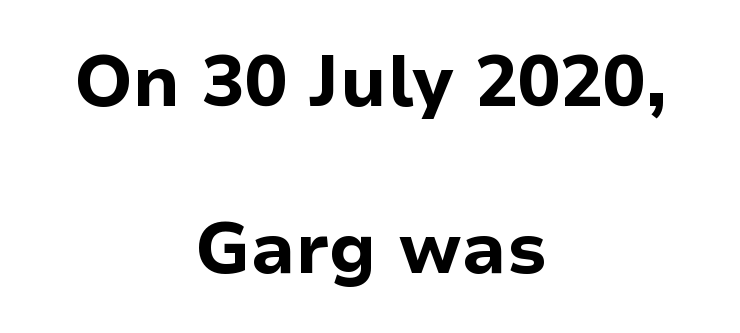
You can tell from the bare stems that sans-serif type was used. The passage shown is not underscored anywhere. This sample uses plain, unmodified letter spacing. If you drew a line through each stem, it would be perfectly vertical. Each letter keeps its own natural width here, so spacing adapts to shape.
